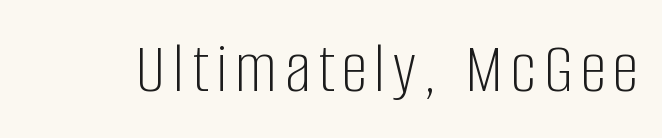
This rendering features lettering with no underline. Vertical strokes here are truly vertical. Spacing verdict: proportional, widths tailored to each character. The strokes are not fattened; the text isn't bold. Observe the absence of serifs on each vertical stroke in this sample.
